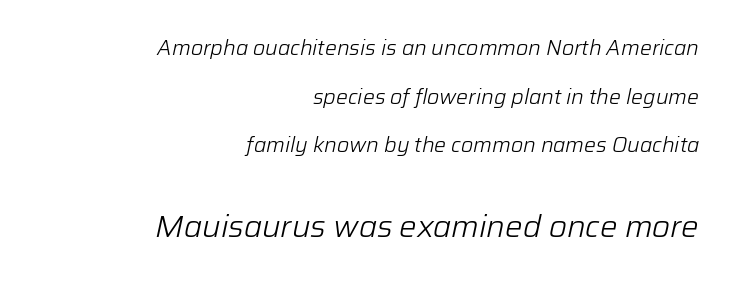
{"italic": "yes", "lean": "right", "slant_degrees": 12, "bold": "no", "weight": "light", "width": "normal", "stroke_contrast": "low", "x_height": "medium", "monospaced": "no", "underline": "no", "align": "right", "line_spacing": "loose", "line_spacing_ratio": 2.31, "letter_spacing": "normal", "letter_spacing_em": 0.0, "larger_block": "second", "size_ratio": 1.48, "glyph_px": 31}
